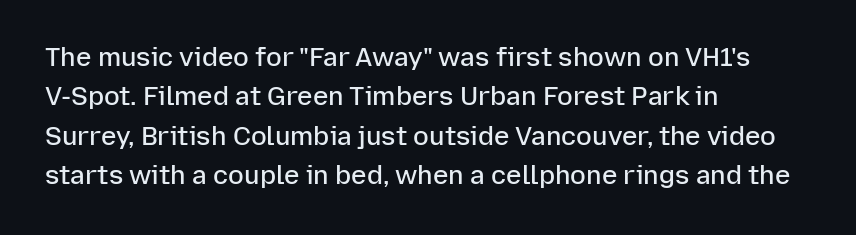
The image shows 26 px text type, upright; set left-aligned, normal line spacing (1.51x), normal letter spacing, not underlined.
